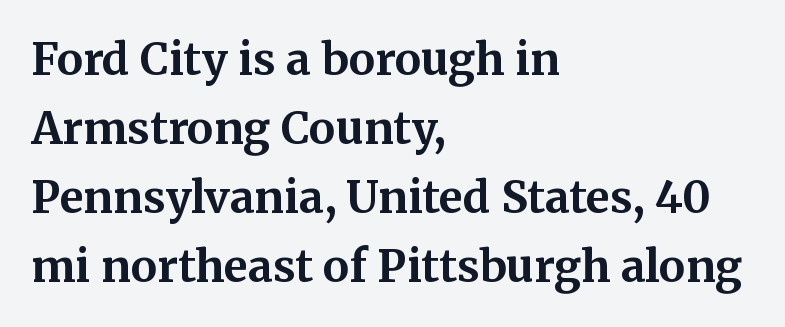
Just letters on the line, the space beneath them empty. Horizontal bands of white between lines are of average thickness. How heavy is the stroke? Heavy — this is a bold. Notice how the passage keeps a crisp vertical edge on the left only. A typesetter would mark this as roman, not italic.
